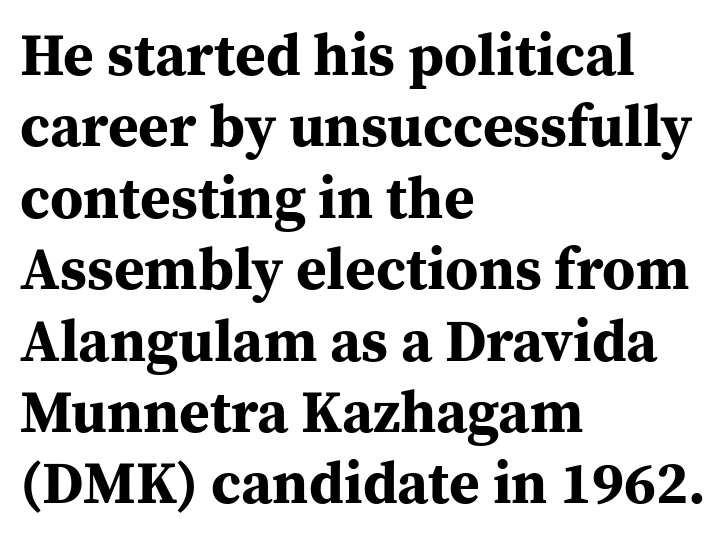
Font category for this specimen: serif. You could not count columns in this text — the font is proportionally spaced. Which margin do the lines hug? The left one — the right edge is uneven. Style check: upright.
